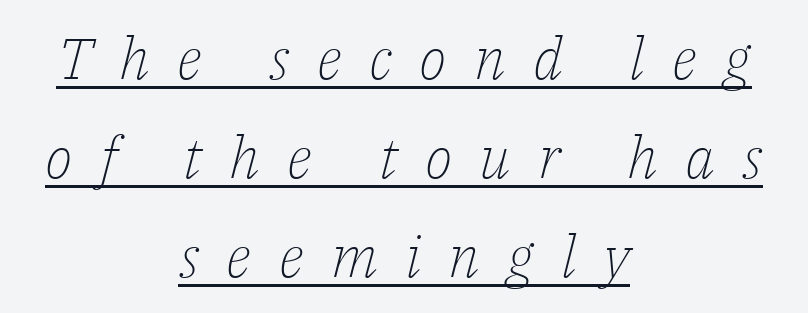
Leftover space on each line is divided equally before and after the words. The typography opts for an oblique posture over an upright one. In terms of letterspacing, this is a distinctly airy, spread setting. Spacing verdict: proportional, widths tailored to each character. The font family rendered here belongs to the serif group. Stems and bowls with no extra thickness — not bold.
